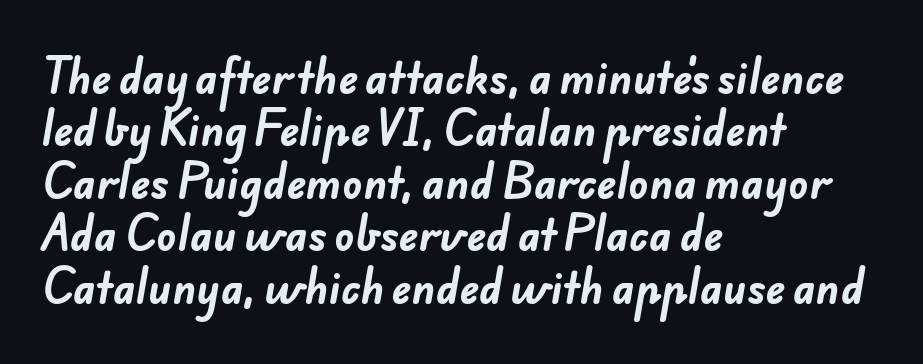
{"serif": "no", "bold": "yes", "weight": "bold", "width": "normal", "stroke_contrast": "low", "x_height": "small", "monospaced": "no", "underline": "no", "align": "left", "line_spacing": "normal", "line_spacing_ratio": 1.28, "letter_spacing": "normal", "letter_spacing_em": 0.0, "glyph_px": 41}
